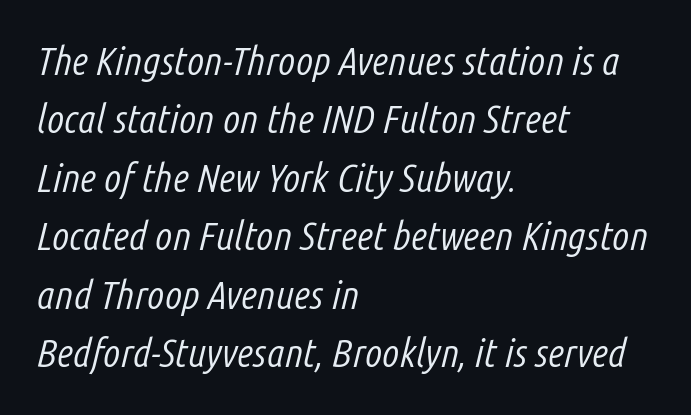
Q: Is the text bold? A: No.
Q: Is the text italic (slanted)? A: Yes, it leans right by about 14 degrees.
Q: Is the text underlined? A: No.
Q: How is the paragraph aligned? A: Left-aligned.
Q: Is the spacing between letters normal or unusually wide? A: Normal.
Q: Is the spacing between lines tight, normal or loose? A: Normal.
Q: Width (condensed, normal, or wide)? A: Condensed.
Q: Stroke contrast? A: Low.
Q: x-height? A: Medium.
Q: Monospaced? A: No.
